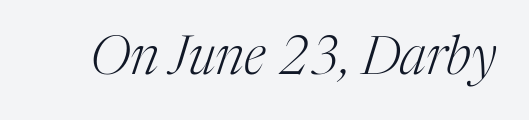
Q: Is the text bold? A: No.
Q: Is the text italic (slanted)? A: Yes, it leans right by about 17 degrees.
Q: Is the typeface a serif or a sans-serif typeface? A: Serif.
Q: Is the text underlined? A: No.
Q: Is the spacing between letters normal or unusually wide? A: Normal.
Q: Width (condensed, normal, or wide)? A: Normal.
Q: Stroke contrast? A: Medium.
Q: x-height? A: Medium.
Q: Monospaced? A: No.
